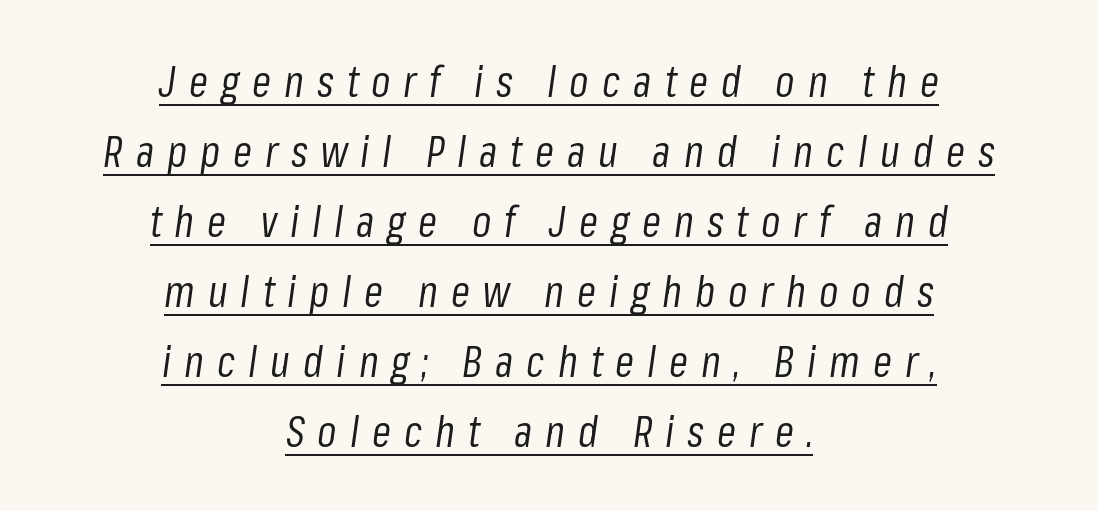
{"italic": "yes", "lean": "right", "slant_degrees": 8, "bold": "no", "weight": "regular", "width": "condensed", "stroke_contrast": "low", "x_height": "medium", "monospaced": "no", "underline": "yes", "align": "center", "line_spacing": "normal", "line_spacing_ratio": 1.63, "letter_spacing": "wide", "letter_spacing_em": 0.3, "glyph_px": 43}
